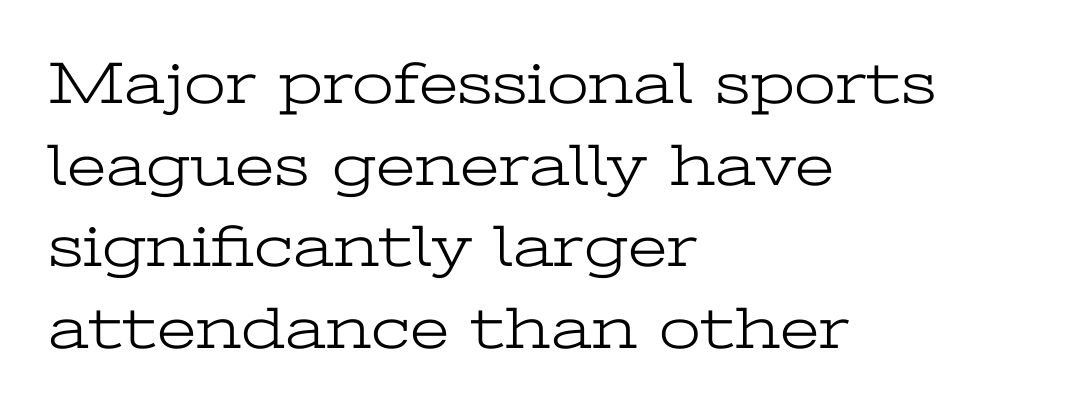
{"serif": "yes", "italic": "no", "bold": "no", "weight": "light", "width": "wide", "stroke_contrast": "low", "x_height": "medium", "monospaced": "no", "underline": "no", "align": "left", "line_spacing": "normal", "line_spacing_ratio": 1.36, "letter_spacing": "normal", "letter_spacing_em": 0.0, "glyph_px": 60}
